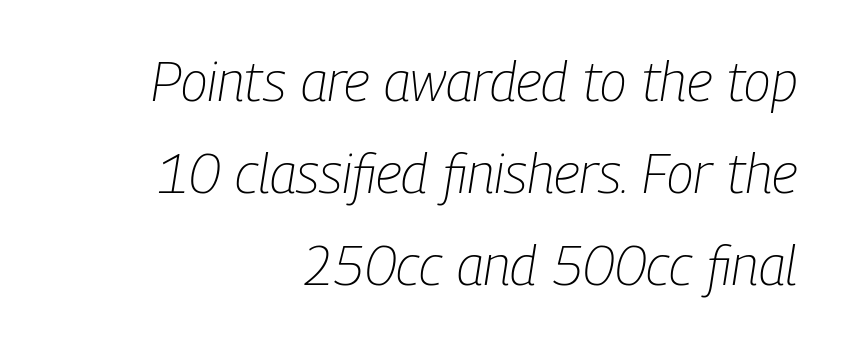
{"italic": "yes", "lean": "right", "slant_degrees": 9, "bold": "no", "weight": "light", "width": "condensed", "stroke_contrast": "low", "x_height": "medium", "monospaced": "no", "underline": "no", "align": "right", "line_spacing": "normal", "line_spacing_ratio": 1.67, "letter_spacing": "normal", "letter_spacing_em": 0.0, "glyph_px": 55}
